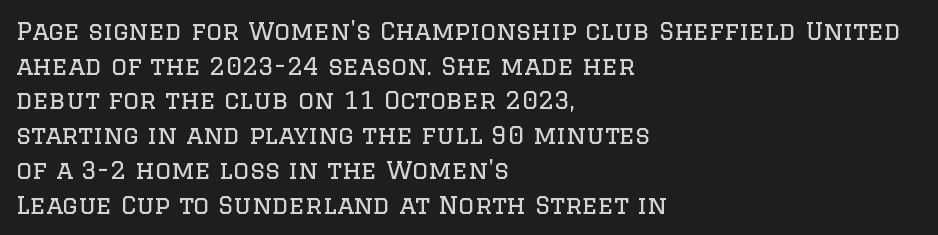
{"italic": "no", "bold": "no", "underline": "no", "align": "left", "line_spacing": "normal", "line_spacing_ratio": 1.39, "letter_spacing": "normal", "letter_spacing_em": 0.0, "glyph_px": 25}
